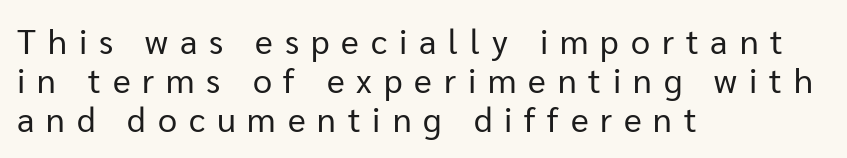
Teacher's note: observe the even left margin — that is flush-left alignment. There is plenty of visible air inserted between adjacent glyphs. Spacing verdict: proportional, widths tailored to each character. The foot of each line stays bare and open. This is sans-serif lettering, the kind often seen on screens and signage.
